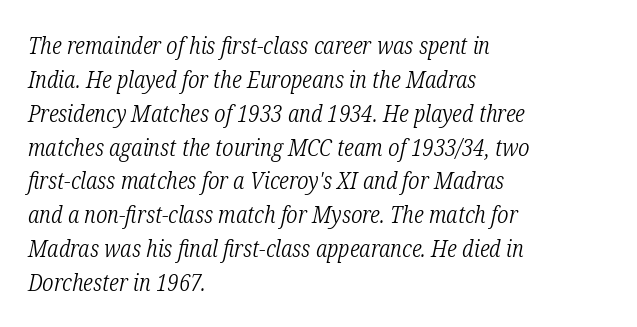
This block has exactly the height ordinary leading produces. Designer's note — italics engaged. This rendering uses left alignment, leaving the right contour irregular. Descenders hang freely into open space. Weight: regular or lighter.
